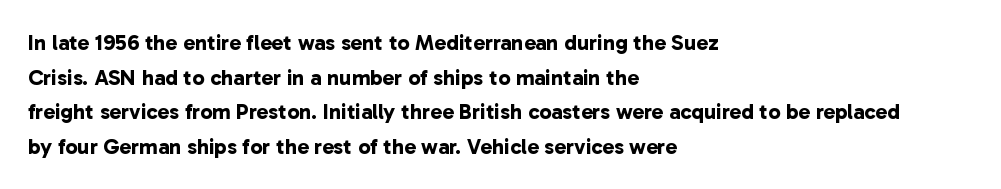
Notice how the passage keeps a crisp vertical edge on the left only. A normal amount of white space separates one row of letters from the next. These lines keep a tight, regular rhythm from letter to letter. The strip under each line holds only bare page.
